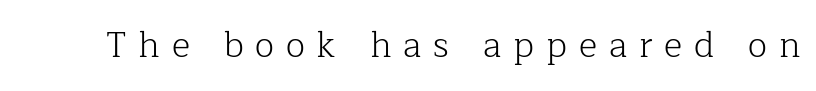
The face used here is seriffed, in the tradition of book romans. No italicization has been applied; the sample stays upright. Each word looks stretched out because of the extra space between its letters. A light-to-regular cut is what we see here.
